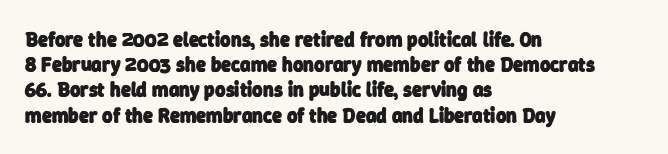
Q: Is the text bold? A: Yes.
Q: Is the text underlined? A: No.
Q: How is the paragraph aligned? A: Left-aligned.
Q: Is the spacing between letters normal or unusually wide? A: Normal.
Q: Is the spacing between lines tight, normal or loose? A: Normal.
